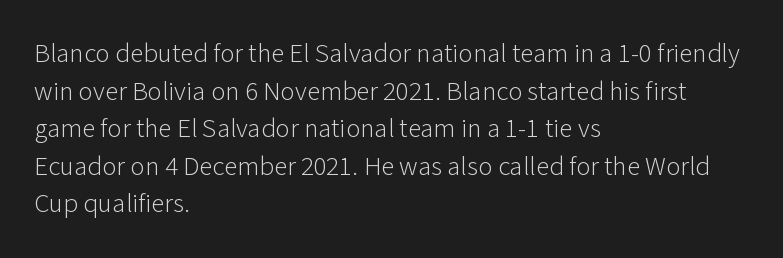
Q: Is the text bold? A: No.
Q: Is the text italic (slanted)? A: No, it is upright.
Q: Is the text underlined? A: No.
Q: How is the paragraph aligned? A: Left-aligned.
Q: Is the spacing between letters normal or unusually wide? A: Normal.
Q: Is the spacing between lines tight, normal or loose? A: Normal.
